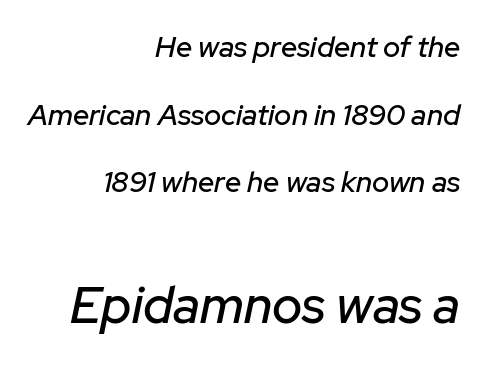
Q: Is the text italic (slanted)? A: Yes, it leans right by about 12 degrees.
Q: Is the text underlined? A: No.
Q: How is the paragraph aligned? A: Right-aligned.
Q: Is the spacing between letters normal or unusually wide? A: Normal.
Q: Is the spacing between lines tight, normal or loose? A: Loose.
Q: Which block of text is set in a larger size, the first (top) or the second (bottom)? A: The second (bottom) one.
Q: Width (condensed, normal, or wide)? A: Normal.
Q: Stroke contrast? A: Low.
Q: x-height? A: Medium.
Q: Monospaced? A: No.
